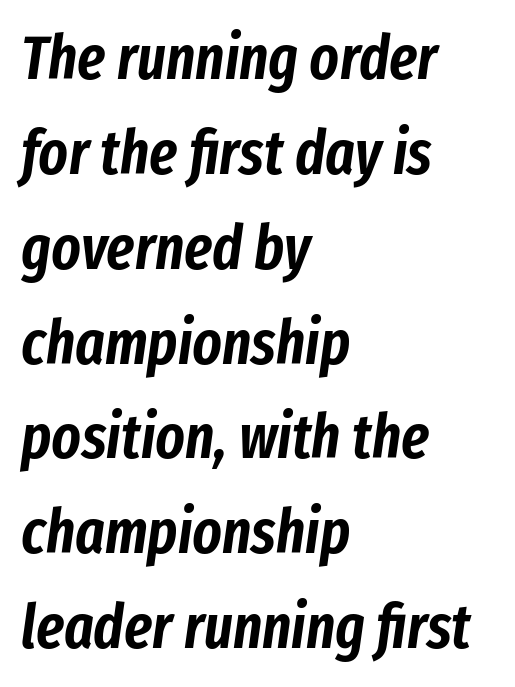
{"italic": "yes", "lean": "right", "slant_degrees": 8, "width": "condensed", "stroke_contrast": "low", "x_height": "medium", "monospaced": "no", "underline": "no", "align": "left", "line_spacing": "normal", "line_spacing_ratio": 1.53, "letter_spacing": "normal", "letter_spacing_em": 0.0, "glyph_px": 62}
